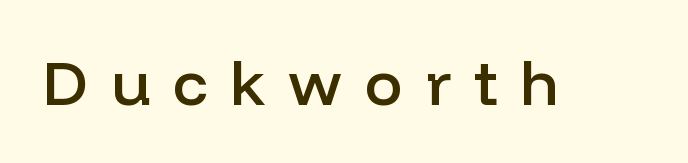
The image shows 63 px semibold sans-serif type, upright; set unusually wide letter spacing (+0.36 em), not underlined; low stroke contrast and a medium x-height.
